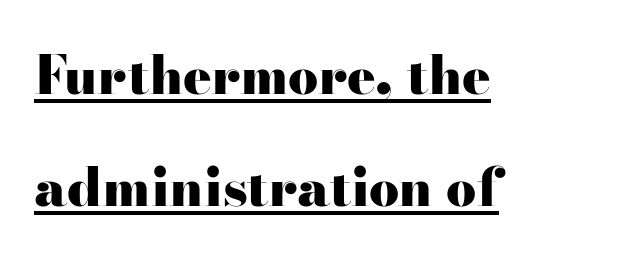
A typographer would call this underscored text. Compared with typical body copy, the letter spacing here is the same. Which margin do the lines hug? The left one — the right edge is uneven. In terms of posture, this sample is upright.
